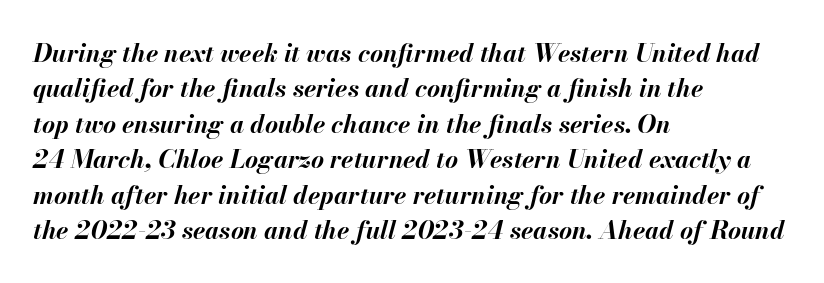
If you drew a line through each stem, it would be angled. The lines are quadded left. Any mark beneath the type? The region is blank. The space between consecutive lines is moderate.
